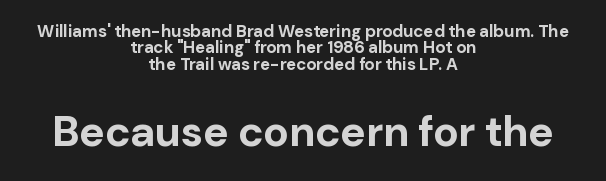
{"serif": "no", "italic": "no", "bold": "yes", "weight": "bold", "width": "normal", "stroke_contrast": "low", "x_height": "medium", "monospaced": "no", "underline": "no", "align": "center", "line_spacing": "tight", "line_spacing_ratio": 0.96, "letter_spacing": "normal", "letter_spacing_em": 0.0, "larger_block": "second", "size_ratio": 2.53, "glyph_px": 43}
